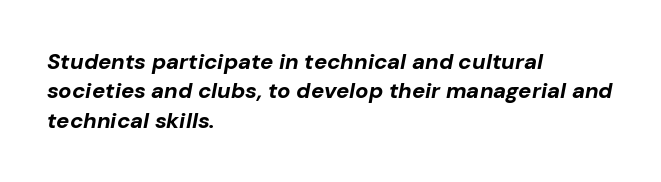
Horizontally, the lines are justified to the leading edge only. The typography opts for an oblique posture over an upright one. The type is set solid horizontally, with unmodified tracking. Evenly set lines give the paragraph a standard silhouette.
